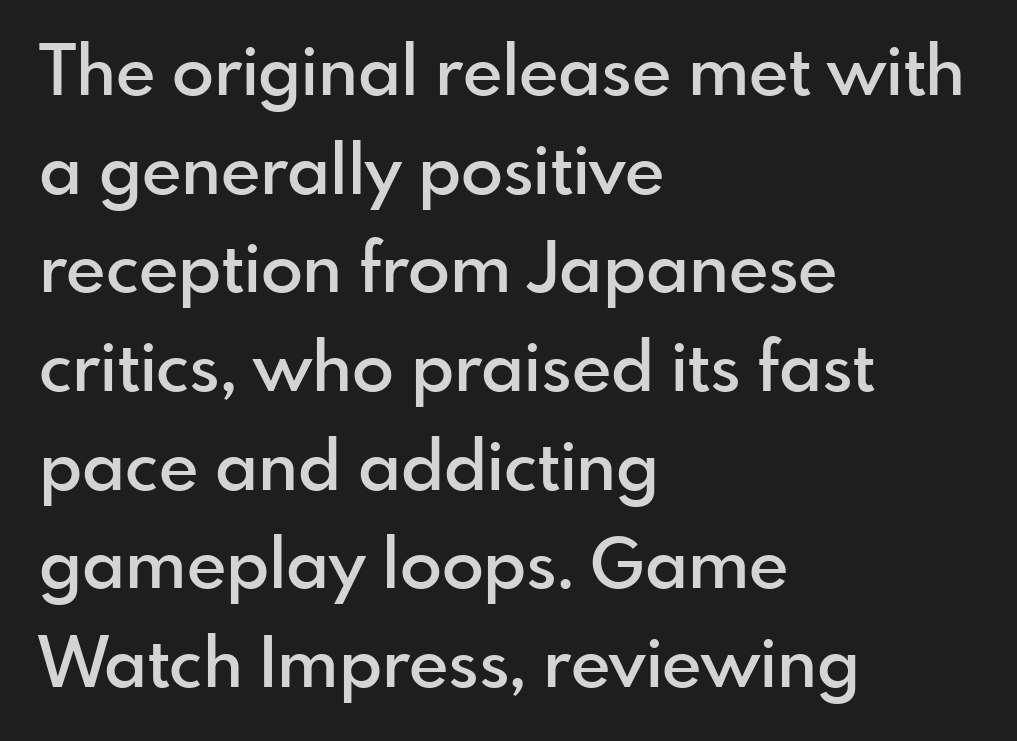
{"serif": "no", "italic": "no", "bold": "semi", "weight": "semibold", "width": "normal", "x_height": "small", "monospaced": "no", "underline": "no", "align": "left", "line_spacing": "normal", "line_spacing_ratio": 1.43, "letter_spacing": "normal", "letter_spacing_em": 0.0, "glyph_px": 69}
